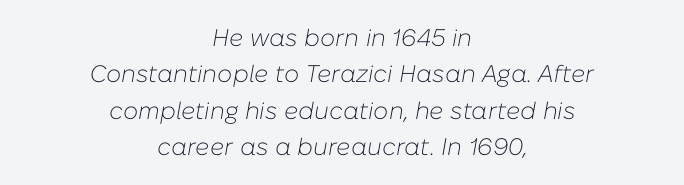
Check the space under the baseline: it is left empty. The type is set solid horizontally, with unmodified tracking. Weight: regular or lighter. One-word summary of the alignment: center. Leading: standard. The letters are slanted; this is an italic face.
